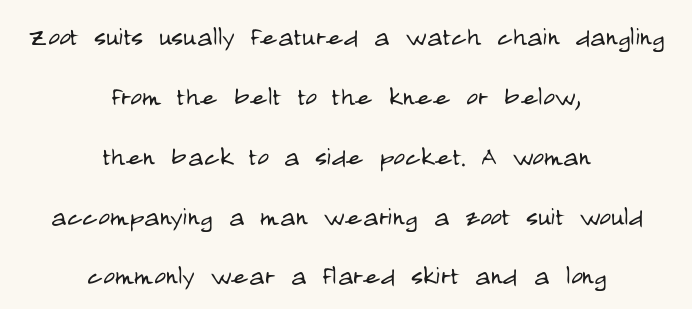
{"serif": "no", "italic": "no", "bold": "no", "weight": "light", "width": "condensed", "stroke_contrast": "low", "x_height": "large", "monospaced": "no", "underline": "no", "align": "center", "line_spacing_ratio": 1.87, "letter_spacing": "normal", "letter_spacing_em": 0.0, "glyph_px": 32}
